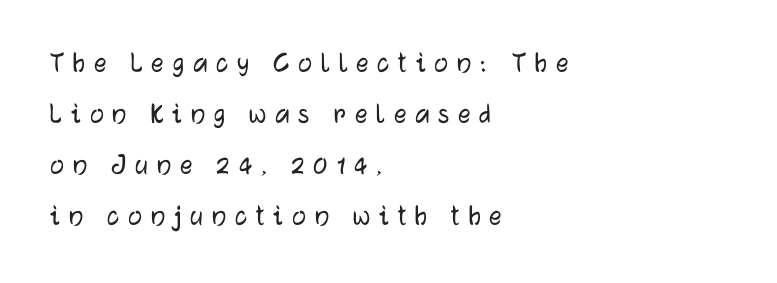
{"serif": "no", "italic": "no", "width": "normal", "stroke_contrast": "low", "x_height": "medium", "monospaced": "no", "underline": "no", "align": "left", "line_spacing": "normal", "line_spacing_ratio": 1.64, "letter_spacing": "wide", "letter_spacing_em": 0.28, "glyph_px": 31}
